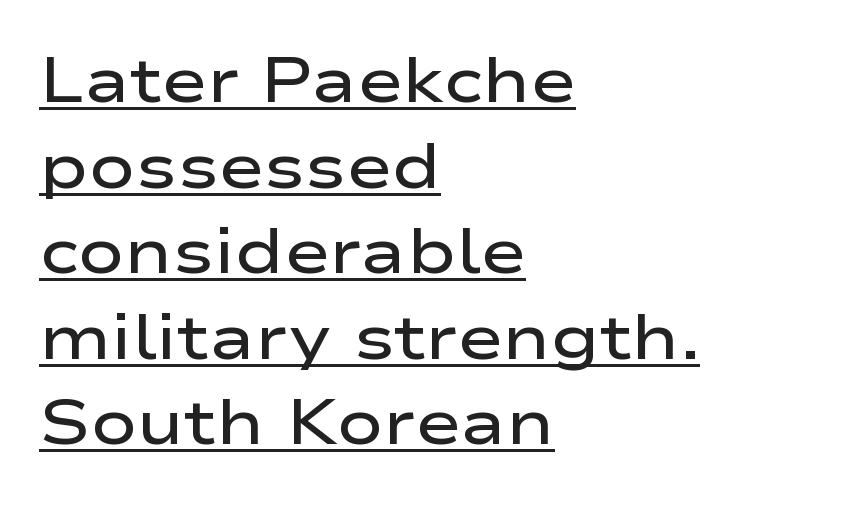
{"serif": "no", "italic": "no", "bold": "semi", "weight": "semibold", "width": "wide", "stroke_contrast": "low", "x_height": "medium", "monospaced": "no", "underline": "yes", "align": "left", "line_spacing": "normal", "line_spacing_ratio": 1.38, "letter_spacing": "normal", "letter_spacing_em": 0.0, "glyph_px": 62}
